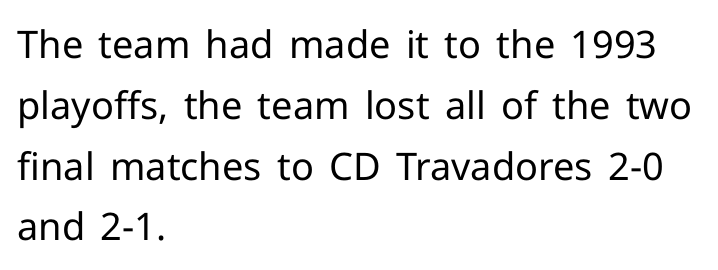
{"serif": "no", "italic": "no", "bold": "no", "weight": "regular", "width": "normal", "stroke_contrast": "low", "x_height": "medium", "monospaced": "no", "underline": "no", "align": "left", "line_spacing": "normal", "line_spacing_ratio": 1.6, "letter_spacing": "normal", "letter_spacing_em": 0.0, "glyph_px": 38}
